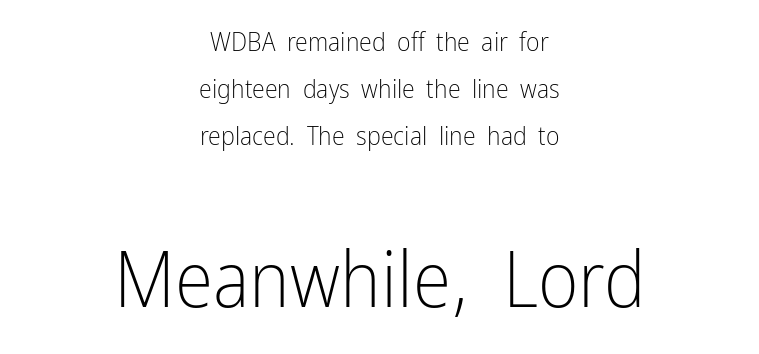
Q: Is the text bold? A: No.
Q: Is the text italic (slanted)? A: No, it is upright.
Q: Is the typeface a serif or a sans-serif typeface? A: Sans-serif.
Q: Is the text underlined? A: No.
Q: How is the paragraph aligned? A: Centered.
Q: Is the spacing between letters normal or unusually wide? A: Normal.
Q: Which block of text is set in a larger size, the first (top) or the second (bottom)? A: The second (bottom) one.
Q: Width (condensed, normal, or wide)? A: Condensed.
Q: Stroke contrast? A: Low.
Q: x-height? A: Medium.
Q: Monospaced? A: No.
